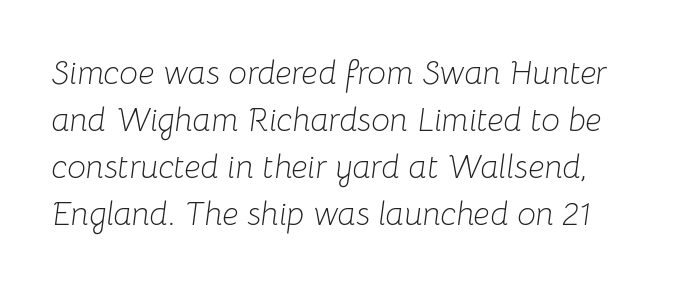
The image shows 33 px light type, italic (leaning right); set normal line spacing (1.42x), normal letter spacing, not underlined; low stroke contrast and a medium x-height.
